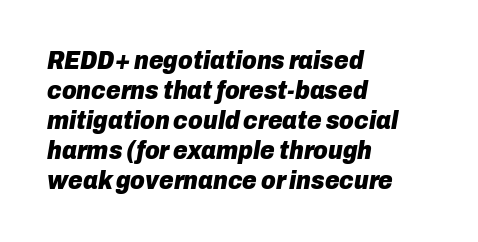
Q: Is the text bold? A: Yes.
Q: Is the text italic (slanted)? A: Yes, it leans right by about 10 degrees.
Q: Is the text underlined? A: No.
Q: How is the paragraph aligned? A: Left-aligned.
Q: Is the spacing between letters normal or unusually wide? A: Normal.
